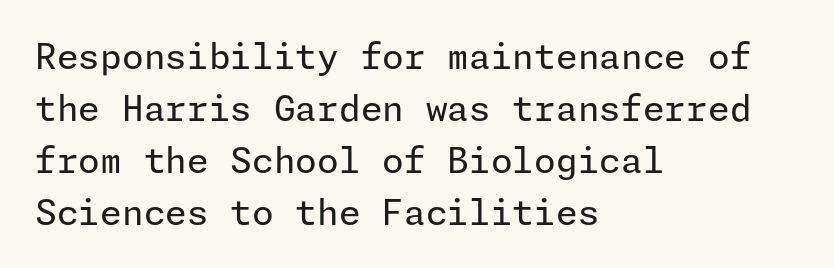
Q: Is the text bold? A: No.
Q: Is the text italic (slanted)? A: No, it is upright.
Q: Is the typeface a serif or a sans-serif typeface? A: Sans-serif.
Q: Is the text underlined? A: No.
Q: How is the paragraph aligned? A: Left-aligned.
Q: Is the spacing between letters normal or unusually wide? A: Normal.
Q: Is the spacing between lines tight, normal or loose? A: Normal.
Q: Width (condensed, normal, or wide)? A: Normal.
Q: Stroke contrast? A: Low.
Q: x-height? A: Medium.
